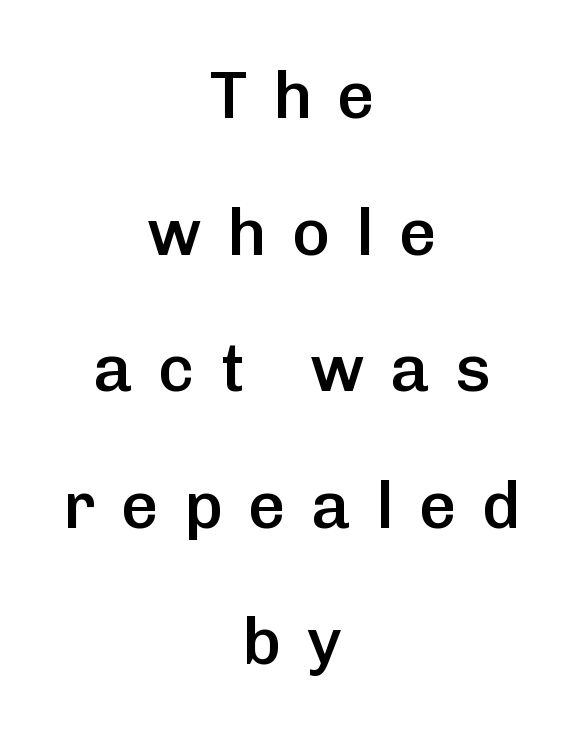
The image shows 66 px semibold sans-serif type, upright; set centered, loose line spacing (2.07x), unusually wide letter spacing (+0.38 em), not underlined; low stroke contrast and a medium x-height.
